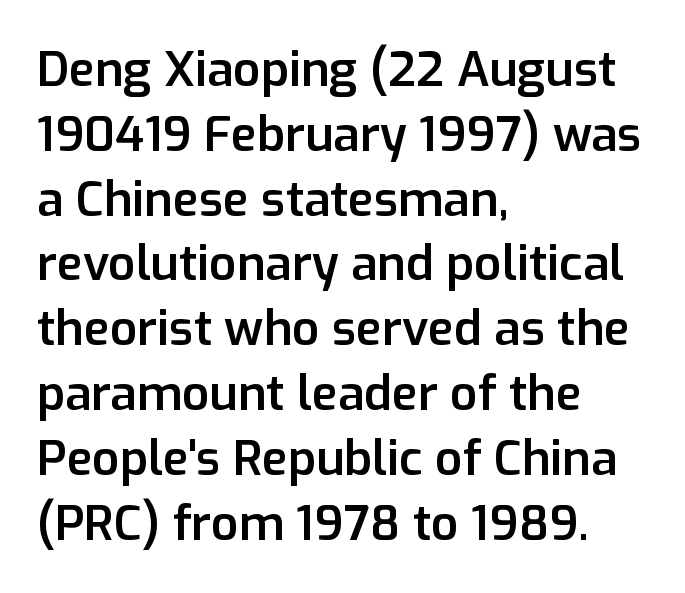
Q: Is the text bold? A: Semi-bold.
Q: Is the text italic (slanted)? A: No, it is upright.
Q: Is the typeface a serif or a sans-serif typeface? A: Sans-serif.
Q: Is the text underlined? A: No.
Q: How is the paragraph aligned? A: Left-aligned.
Q: Is the spacing between letters normal or unusually wide? A: Normal.
Q: Is the spacing between lines tight, normal or loose? A: Normal.
Q: Width (condensed, normal, or wide)? A: Normal.
Q: Stroke contrast? A: Low.
Q: x-height? A: Medium.
Q: Monospaced? A: No.
